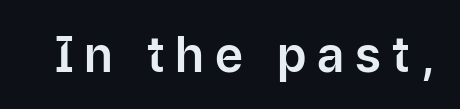
The image shows 48 px sans-serif type, upright; set unusually wide letter spacing (+0.23 em), not underlined; low stroke contrast and a medium x-height.
